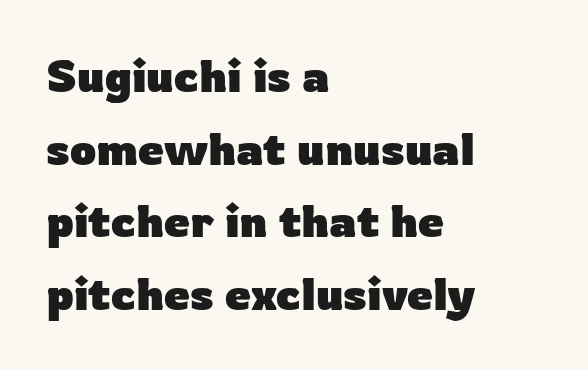
The space between consecutive lines is moderate. Think of a printed novel: that variable character pitch is what you see here. The type is set solid horizontally, with unmodified tracking. The rendering anchors every line to the left-hand side. Thick stems and heavy bowls — unmistakably bold. Notice how the stems are strictly vertical — no italics here.
